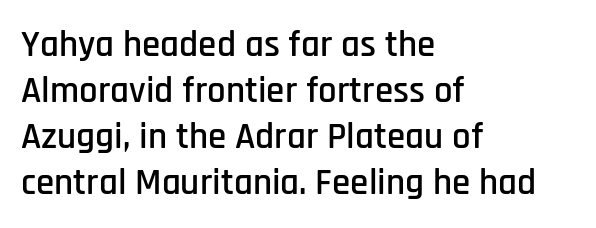
Every row of glyphs begins at an identical x-position on the left. Varying glyph widths throughout — classic text-font behaviour. Stroke terminals: plain, sans-serif. Does extra space separate the letters? No, they use regular spacing. If you drew a line through each stem, it would be perfectly vertical.
